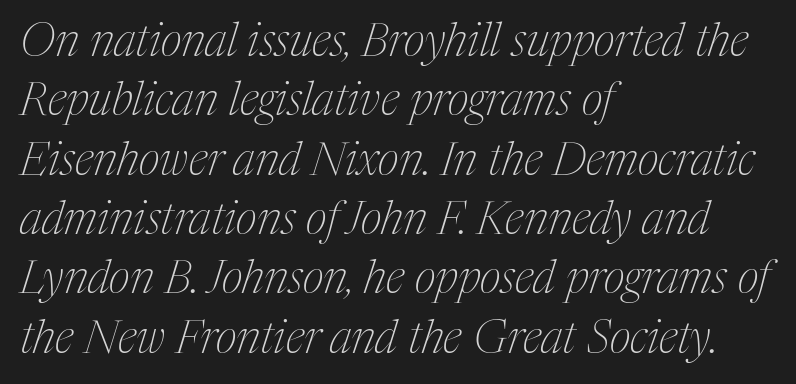
{"serif": "yes", "italic": "yes", "lean": "right", "slant_degrees": 17, "bold": "no", "weight": "thin", "width": "condensed", "stroke_contrast": "medium", "x_height": "medium", "monospaced": "no", "underline": "no", "align": "left", "line_spacing": "normal", "line_spacing_ratio": 1.29, "letter_spacing": "normal", "letter_spacing_em": 0.0, "glyph_px": 46}
